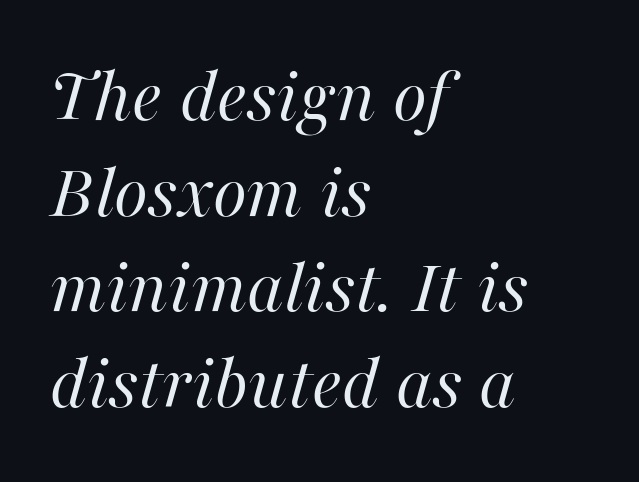
{"italic": "yes", "lean": "right", "slant_degrees": 16, "bold": "no", "weight": "regular", "width": "normal", "stroke_contrast": "high", "x_height": "medium", "monospaced": "no", "underline": "no", "align": "left", "line_spacing_ratio": 1.21, "letter_spacing": "normal", "letter_spacing_em": 0.0, "glyph_px": 79}
